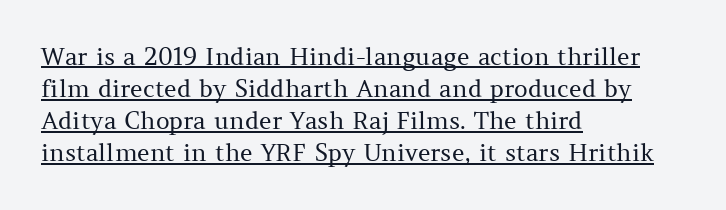
Q: Is the text bold? A: No.
Q: Is the text italic (slanted)? A: No, it is upright.
Q: Is the text underlined? A: Yes.
Q: How is the paragraph aligned? A: Left-aligned.
Q: Is the spacing between letters normal or unusually wide? A: Normal.
Q: Is the spacing between lines tight, normal or loose? A: Normal.
